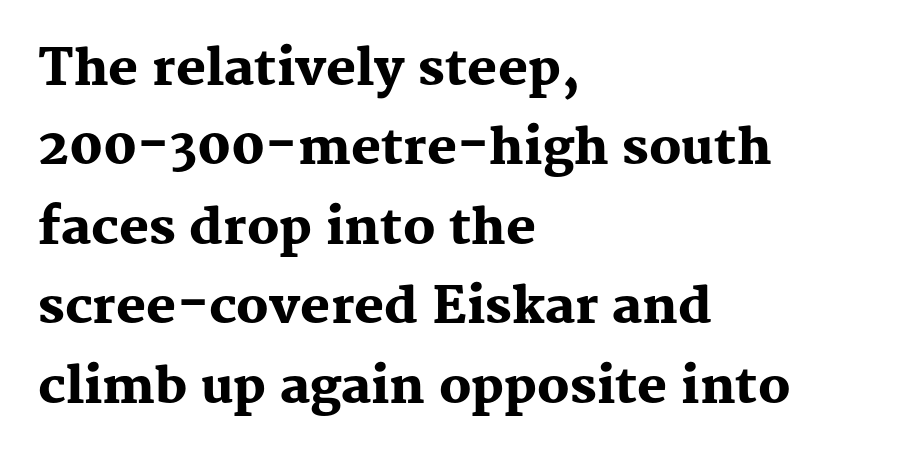
The image shows 50 px heavy serif type, upright; set left-aligned, normal line spacing (1.59x), normal letter spacing, not underlined; medium stroke contrast and a medium x-height.
